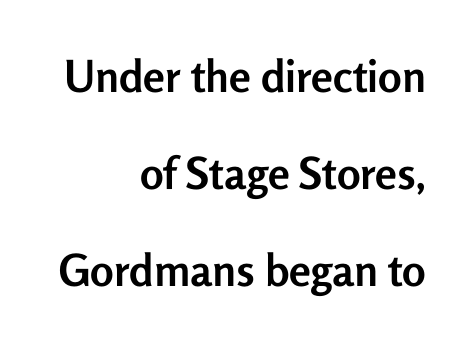
Each word holds together tightly as a unit, with standard inter-letter gaps. Plenty of ink on the page — the face is bold. The font's upright variant was chosen for this text. These lines are rendered in a variable-pitch font. Leading: increased.
